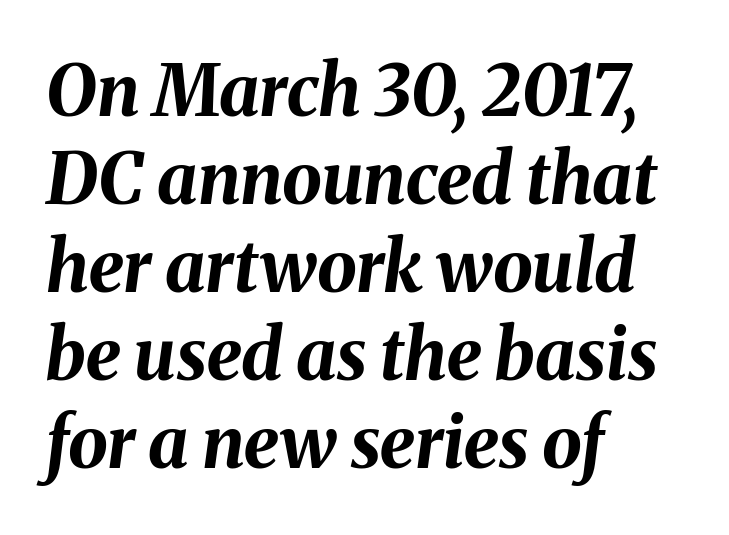
Q: Is the text bold? A: Yes.
Q: Is the text italic (slanted)? A: Yes, it leans right by about 8 degrees.
Q: Is the text underlined? A: No.
Q: How is the paragraph aligned? A: Left-aligned.
Q: Is the spacing between letters normal or unusually wide? A: Normal.
Q: Width (condensed, normal, or wide)? A: Normal.
Q: Stroke contrast? A: Medium.
Q: x-height? A: Medium.
Q: Monospaced? A: No.
